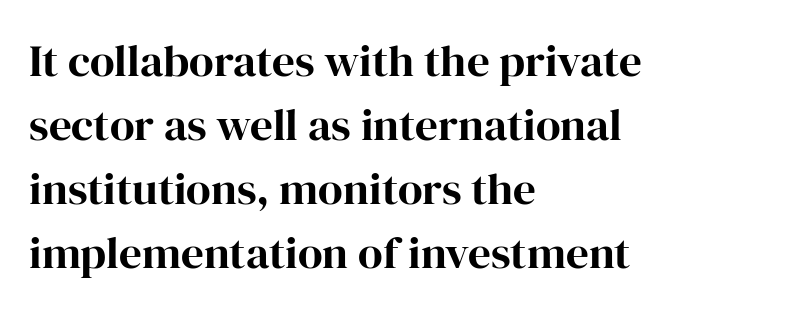
Tall strokes in this sample are plumb rather than angled. Typeset ragged right — the left edge is the straight one. A typesetter would label this face a serif. Looks like regular typesetting: each glyph gets only the width it needs. Clear beneath every line of the passage.
